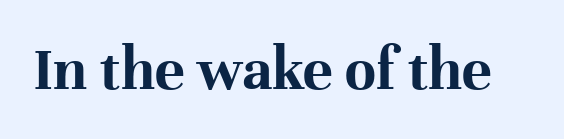
The image shows 63 px bold serif type, upright; set normal letter spacing, not underlined; high stroke contrast and a medium x-height.
